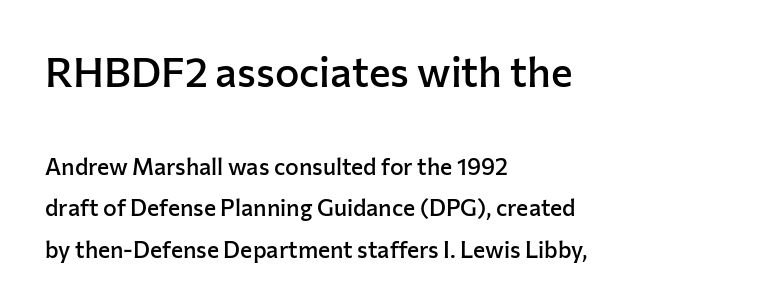
The image shows 41 px semibold sans-serif type, upright; set left-aligned, line spacing 1.79x, normal letter spacing, not underlined; the first (top) block is 1.78x larger; low stroke contrast and a medium x-height.
